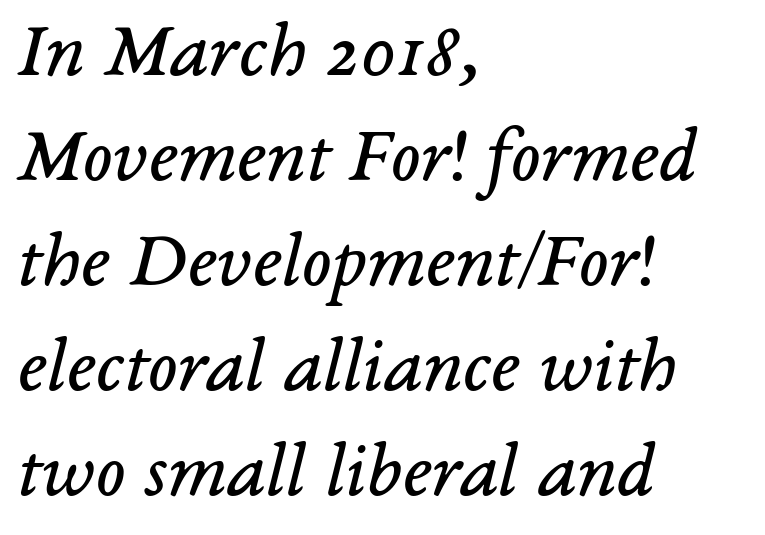
Character widths vary here, with narrow letters taking less room than wide ones. This is serif lettering, the kind often seen in printed books. Alignment: flush left. Notice how the stems are inclined rather than vertical — that's the hallmark of italics.
